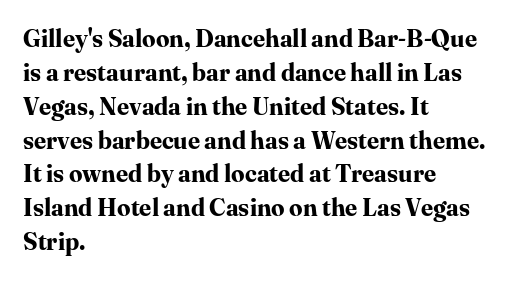
The image shows 24 px bold type, upright; set left-aligned, normal line spacing (1.41x), normal letter spacing, not underlined.
